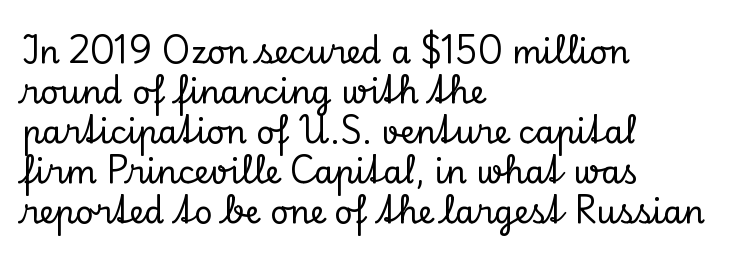
{"italic": "no", "width": "normal", "stroke_contrast": "low", "x_height": "small", "monospaced": "no", "underline": "no", "align": "left", "line_spacing": "normal", "line_spacing_ratio": 1.25, "letter_spacing": "normal", "letter_spacing_em": 0.0, "glyph_px": 32}
